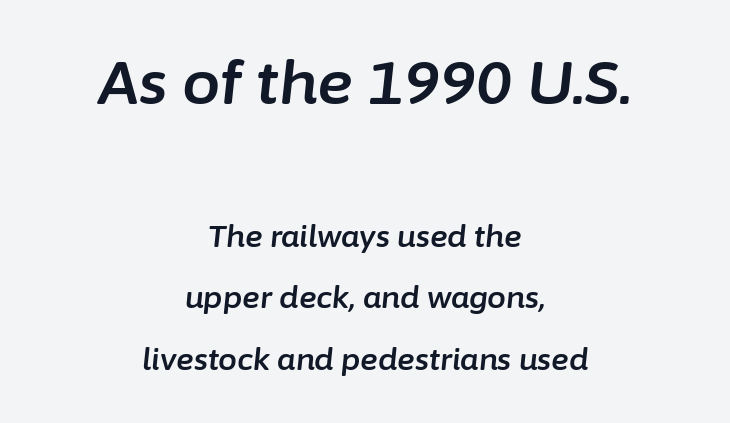
{"italic": "yes", "lean": "right", "slant_degrees": 6, "width": "normal", "stroke_contrast": "low", "x_height": "medium", "monospaced": "no", "underline": "no", "align": "center", "line_spacing": "loose", "line_spacing_ratio": 2.04, "letter_spacing": "normal", "letter_spacing_em": 0.0, "larger_block": "first", "size_ratio": 2.03, "glyph_px": 61}
